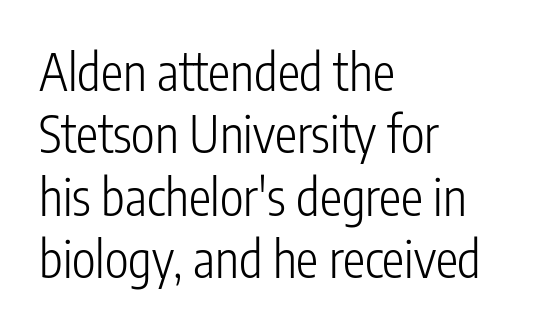
{"serif": "no", "italic": "no", "bold": "no", "weight": "light", "width": "condensed", "stroke_contrast": "low", "x_height": "medium", "monospaced": "no", "underline": "no", "align": "left", "line_spacing": "normal", "line_spacing_ratio": 1.25, "letter_spacing": "normal", "letter_spacing_em": 0.0, "glyph_px": 50}
